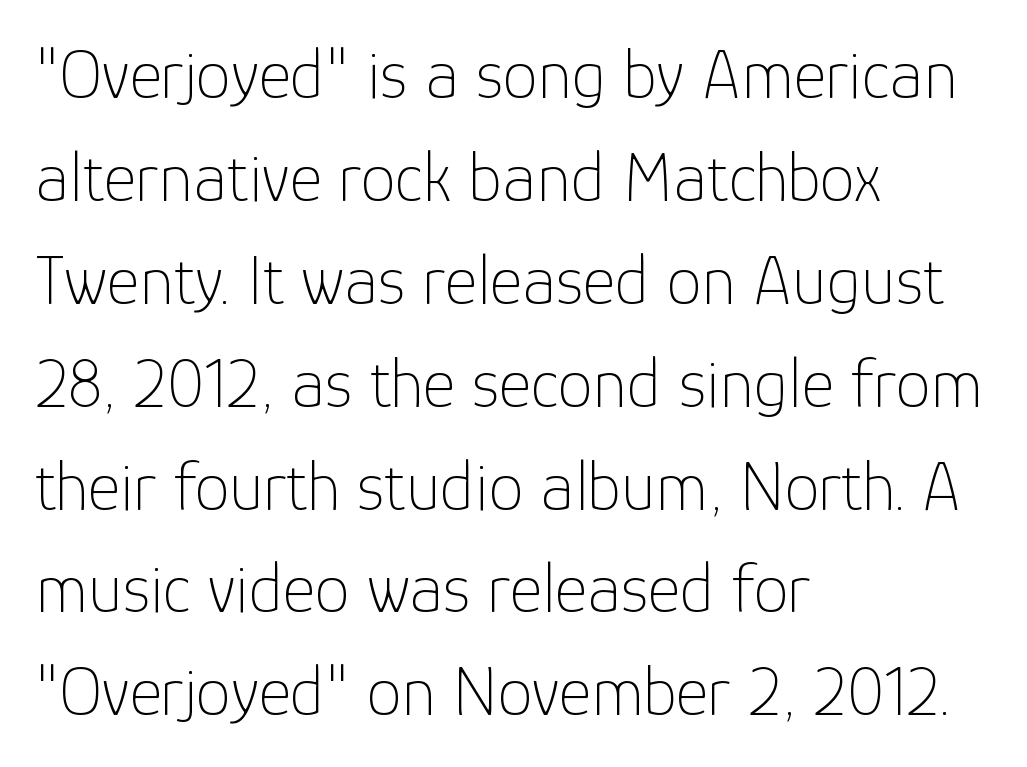
Q: Is the text bold? A: No.
Q: Is the text italic (slanted)? A: No, it is upright.
Q: Is the typeface a serif or a sans-serif typeface? A: Sans-serif.
Q: Is the text underlined? A: No.
Q: How is the paragraph aligned? A: Left-aligned.
Q: Is the spacing between letters normal or unusually wide? A: Normal.
Q: Is the spacing between lines tight, normal or loose? A: Normal.
Q: Width (condensed, normal, or wide)? A: Normal.
Q: Stroke contrast? A: Low.
Q: x-height? A: Medium.
Q: Monospaced? A: No.
